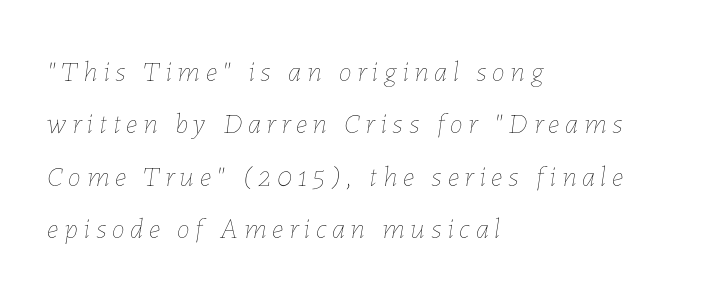
There is plenty of visible air inserted between adjacent glyphs. Do the characters align in a grid? No, the font is proportional. Each stroke keeps to a modest, everyday thickness or less. The axis of the letterforms is tilted away from vertical. The typesetter chose a ragged-right arrangement here. The strip under each line holds only bare page.
